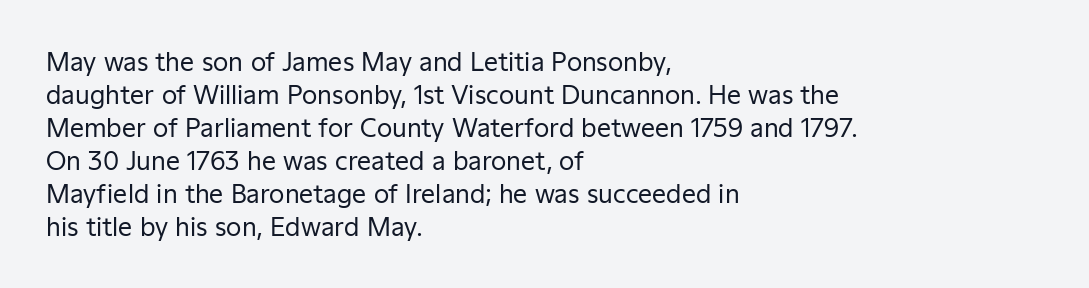
The setting favours the left margin, as ordinary paragraphs usually do. The letters stand upright; this is a roman face. Does the leading feel generous? No, just average. The passage shown has conventional tracking throughout. Each stroke keeps to a modest, everyday thickness or less.
